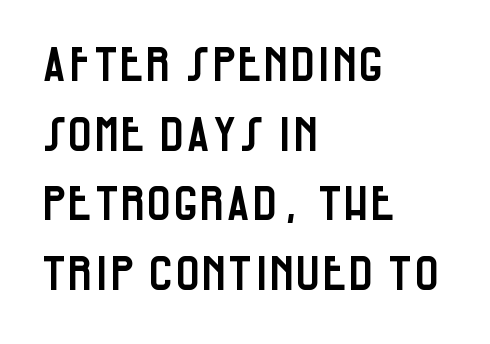
{"serif": "no", "italic": "no", "width": "condensed", "stroke_contrast": "low", "x_height": "large", "monospaced": "no", "underline": "no", "align": "left", "line_spacing": "normal", "line_spacing_ratio": 1.48, "letter_spacing": "normal", "letter_spacing_em": 0.0, "glyph_px": 47}
